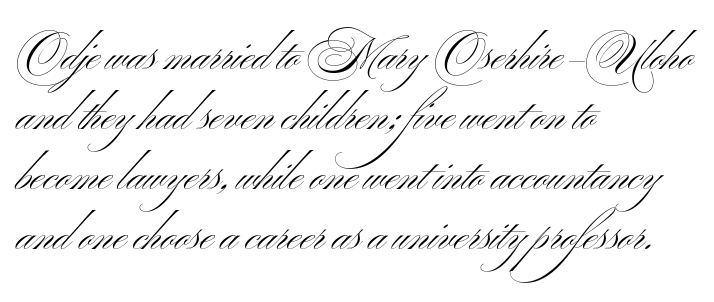
Unlike a traditional serif, this face leaves its strokes unadorned. The block of text has a typical density, with ordinary space between rows. Nobody drew a line under any word here. The passage is arranged the way most books set body copy — flush left.
